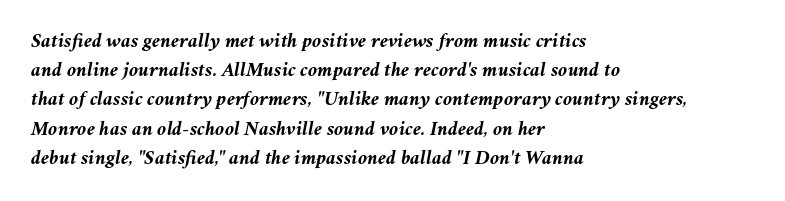
Q: Is the text bold? A: Yes.
Q: Is the text italic (slanted)? A: Yes, it leans right by about 11 degrees.
Q: Is the text underlined? A: No.
Q: How is the paragraph aligned? A: Left-aligned.
Q: Is the spacing between letters normal or unusually wide? A: Normal.
Q: Is the spacing between lines tight, normal or loose? A: Normal.
